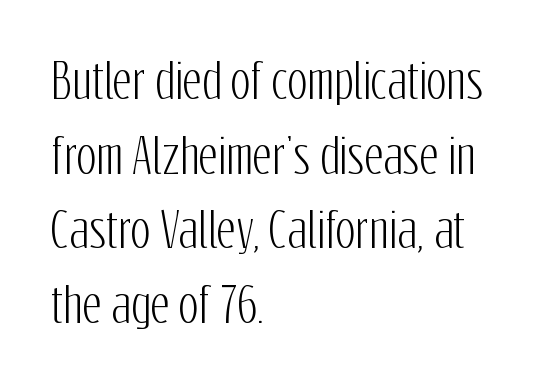
Q: Is the text italic (slanted)? A: No, it is upright.
Q: Is the typeface a serif or a sans-serif typeface? A: Sans-serif.
Q: Is the text underlined? A: No.
Q: How is the paragraph aligned? A: Left-aligned.
Q: Is the spacing between letters normal or unusually wide? A: Normal.
Q: Is the spacing between lines tight, normal or loose? A: Normal.
Q: Width (condensed, normal, or wide)? A: Condensed.
Q: Stroke contrast? A: Low.
Q: x-height? A: Medium.
Q: Monospaced? A: No.
